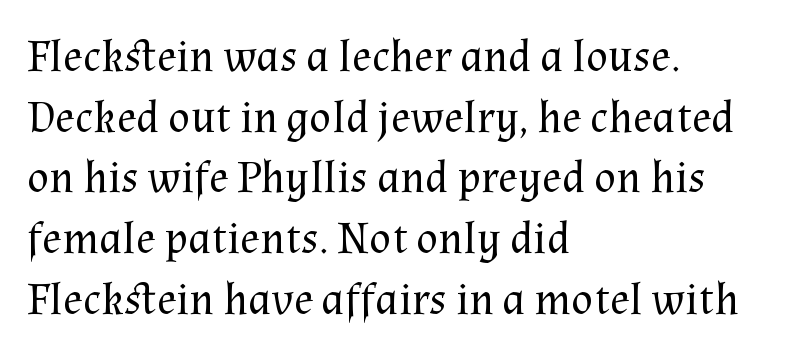
{"italic": "no", "bold": "no", "weight": "regular", "width": "normal", "stroke_contrast": "medium", "x_height": "medium", "monospaced": "no", "underline": "no", "align": "left", "line_spacing": "normal", "line_spacing_ratio": 1.32, "letter_spacing": "normal", "letter_spacing_em": 0.0, "glyph_px": 46}
